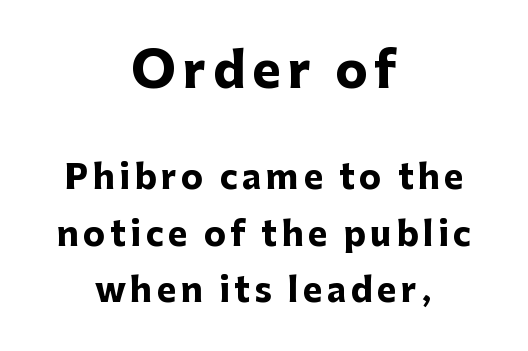
{"serif": "no", "italic": "no", "bold": "yes", "weight": "heavy", "width": "normal", "stroke_contrast": "low", "x_height": "medium", "monospaced": "no", "underline": "no", "align": "center", "line_spacing": "normal", "line_spacing_ratio": 1.7, "larger_block": "first", "size_ratio": 1.48, "glyph_px": 49}
